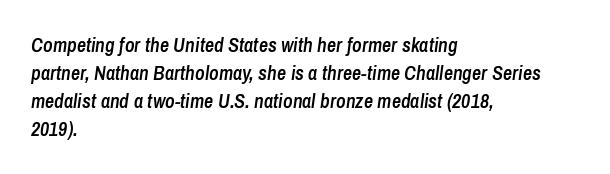
The specimen omits any rule beneath the text block's lines. The letterforms sit shoulder to shoulder at normal distance. Stems and bowls a touch heavier than normal — semibold. Whoever set this chose a conventional vertical rhythm.
